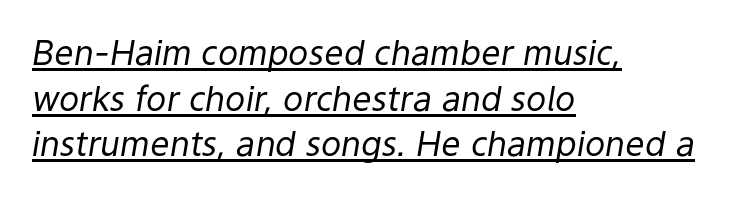
A continuous stroke trails under the words, as in a hyperlink. Spacing between characters is what you'd get straight out of the box. Normally led — the rows are evenly, conventionally spaced. A quiet, ordinary-to-light weight characterises the typeface.
